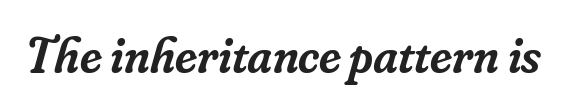
Does the type have serifs? Yes, each stem ends in a small foot. The type is set solid horizontally, with unmodified tracking. Character widths vary here, with narrow letters taking less room than wide ones. These lines were composed using italics. A somewhat darkened texture: the type is semibold rather than bold. The foot of each line stays bare and open.
